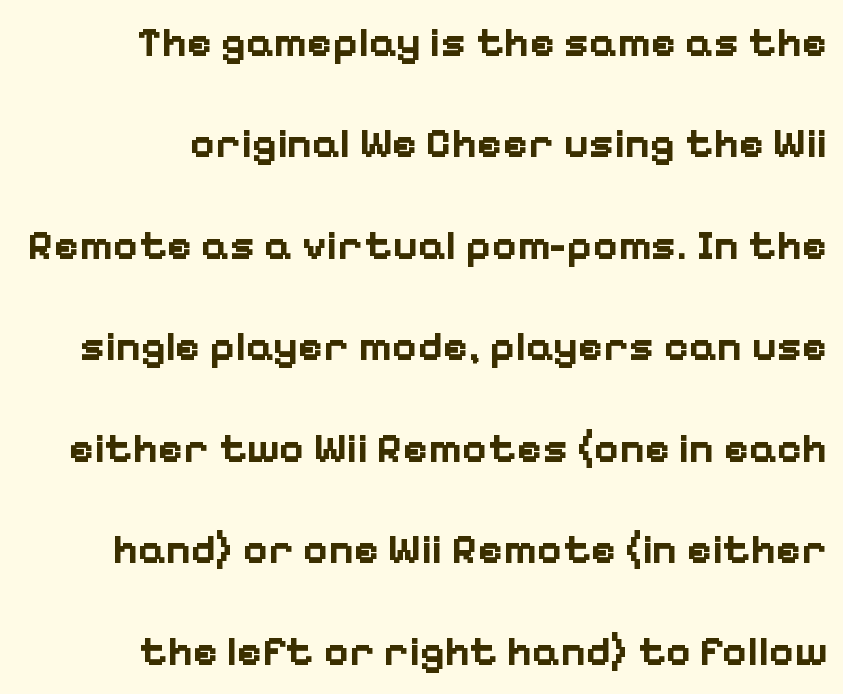
The passage shown is typed in a proportional face where columns would drift. The line-height multiplier appears high, well above default. Classification — sans serif. Style check: upright.
